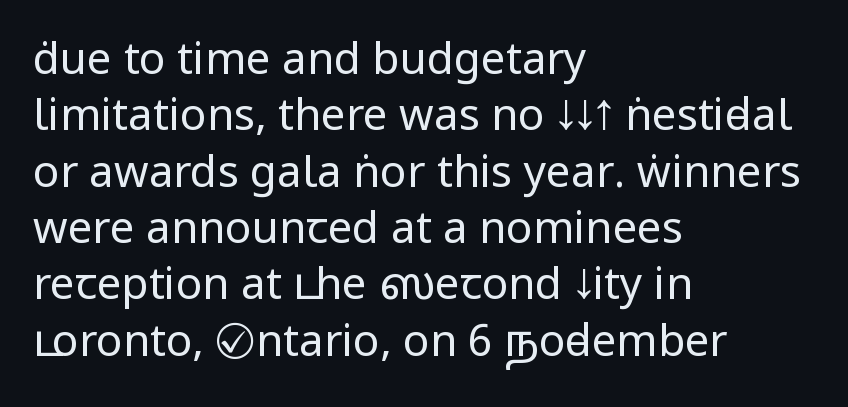
{"serif": "no", "italic": "no", "bold": "no", "weight": "regular", "width": "condensed", "stroke_contrast": "low", "underline": "no", "align": "left", "line_spacing": "normal", "line_spacing_ratio": 1.28, "letter_spacing": "normal", "letter_spacing_em": 0.0, "glyph_px": 44}
